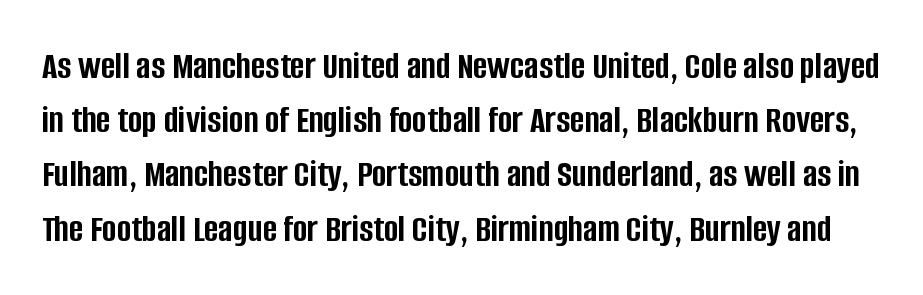
This rendering features lettering with no underline. The rendering shows plain stroke endings on the letterforms — a sans-serif design. A typesetter would call this proportional, since set widths differ per character. Students, this is bold: see how much ink each stroke carries. Compared with typical paragraphs, the rows here are spaced about the same.
